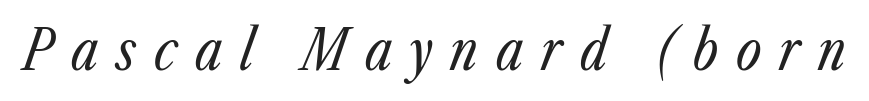
{"italic": "yes", "lean": "right", "slant_degrees": 23, "bold": "no", "weight": "regular", "width": "condensed", "stroke_contrast": "low", "x_height": "medium", "monospaced": "no", "underline": "no", "letter_spacing": "wide", "letter_spacing_em": 0.32, "glyph_px": 55}
